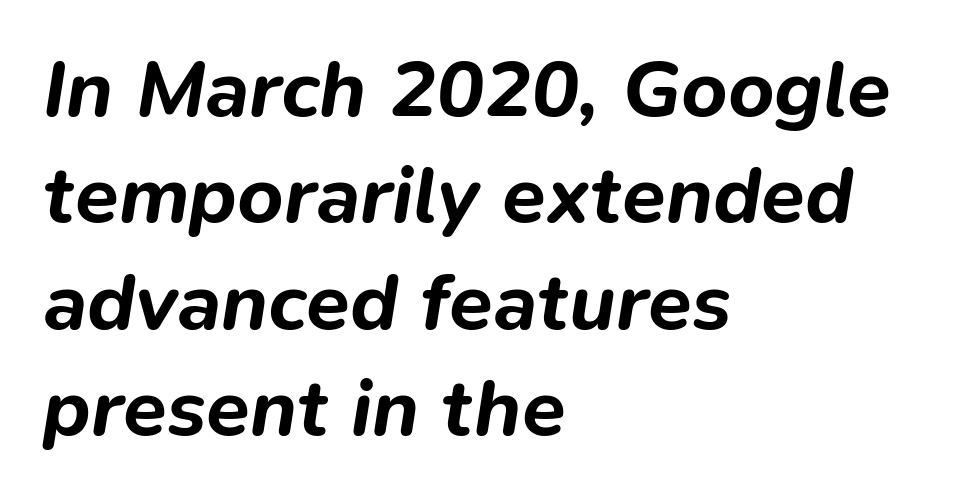
{"italic": "yes", "lean": "right", "slant_degrees": 9, "bold": "yes", "weight": "bold", "width": "normal", "stroke_contrast": "low", "x_height": "medium", "monospaced": "no", "underline": "no", "align": "left", "line_spacing": "normal", "line_spacing_ratio": 1.33, "letter_spacing": "normal", "letter_spacing_em": 0.0, "glyph_px": 80}
